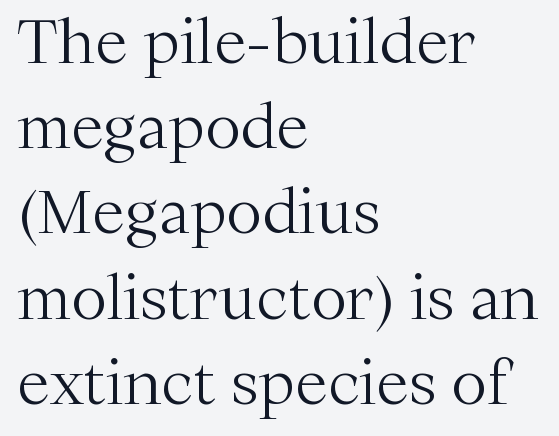
These lines keep a tight, regular rhythm from letter to letter. In CSS terms this would be text-align: left. The rendering shows small feet on the letterforms — a serif design. The area under the type is left untouched. What's the leading like? Ordinary, nothing unusual. Does the lettering tilt? It doesn't — this is upright.
